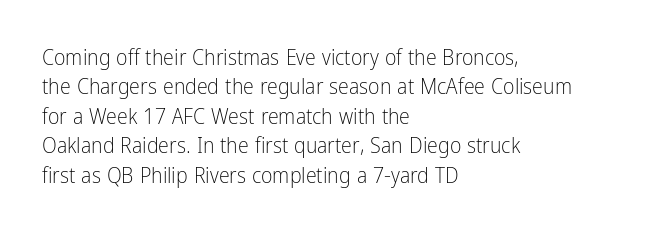
The image shows 22 px text type, upright; set left-aligned, normal line spacing (1.34x), normal letter spacing, not underlined.
